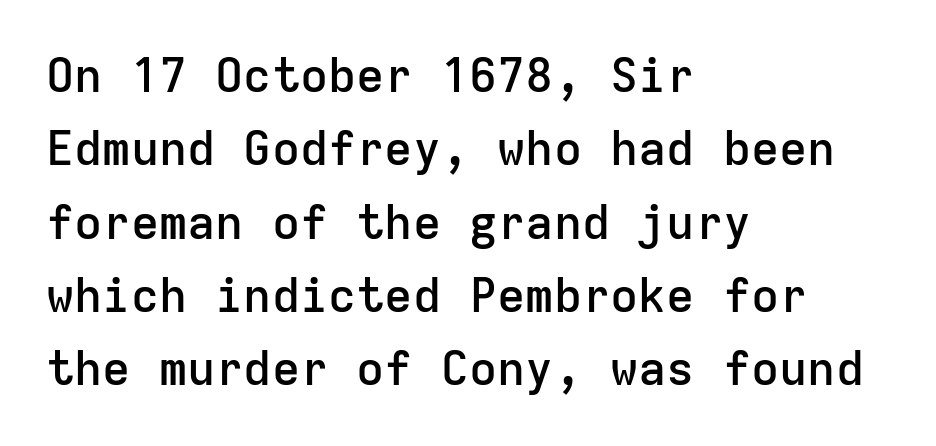
{"serif": "no", "italic": "no", "bold": "semi", "weight": "semibold", "width": "normal", "stroke_contrast": "low", "x_height": "medium", "monospaced": "yes", "underline": "no", "align": "left", "line_spacing": "normal", "line_spacing_ratio": 1.56, "letter_spacing": "normal", "letter_spacing_em": 0.0, "glyph_px": 47}
